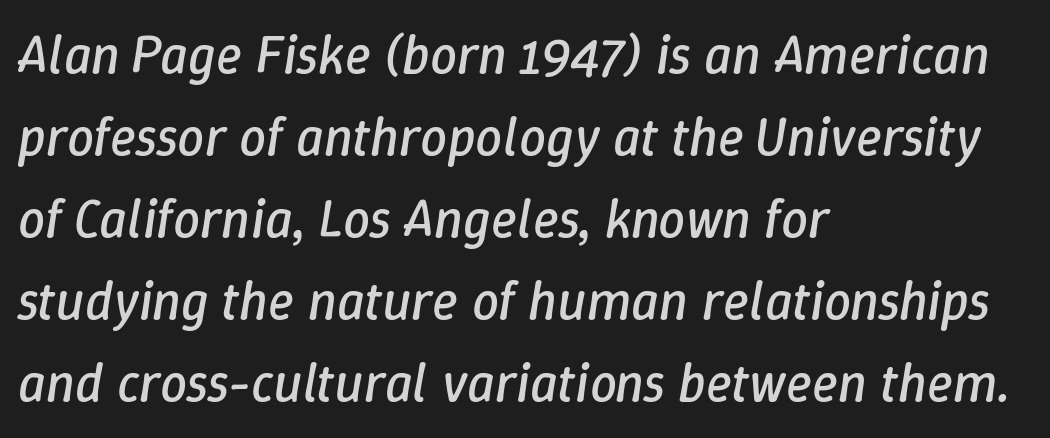
Check the space under the baseline: it is left empty. Characters are canted at an angle relative to the baseline's perpendicular. The typesetting does not lean heavy: it is not bold. Interline gaps are of average width in this sample.
